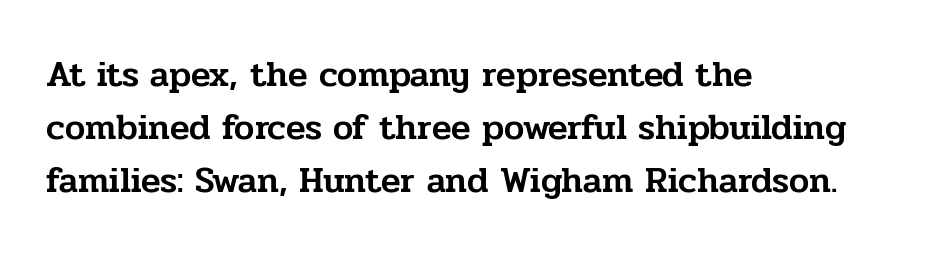
{"serif": "yes", "italic": "no", "width": "normal", "stroke_contrast": "low", "x_height": "medium", "monospaced": "no", "underline": "no", "align": "left", "line_spacing": "normal", "line_spacing_ratio": 1.47, "letter_spacing": "normal", "letter_spacing_em": 0.0, "glyph_px": 36}
